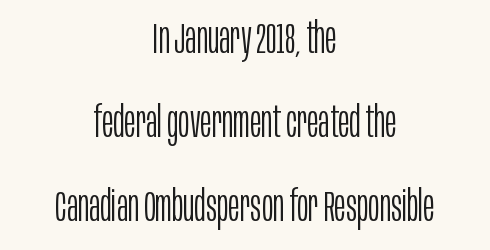
The image shows 43 px light, condensed sans-serif type, upright; set centered, loose line spacing (1.95x), normal letter spacing, not underlined; low stroke contrast and a large x-height.
